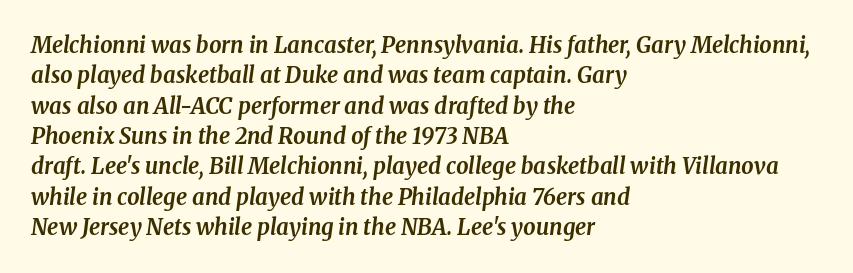
{"italic": "yes", "lean": "right", "slant_degrees": 8, "bold": "yes", "underline": "no", "align": "left", "line_spacing": "normal", "line_spacing_ratio": 1.38, "letter_spacing": "normal", "letter_spacing_em": 0.0, "glyph_px": 22}
